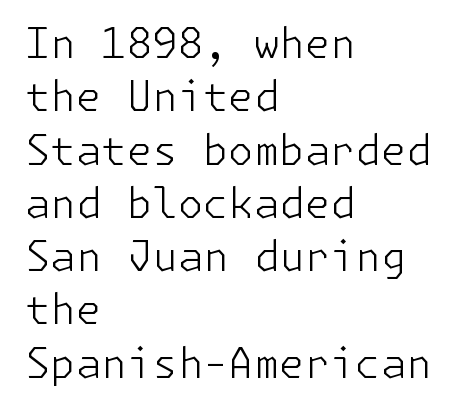
Q: Is the text bold? A: No.
Q: Is the text italic (slanted)? A: No, it is upright.
Q: Is the typeface a serif or a sans-serif typeface? A: Sans-serif.
Q: Is the text underlined? A: No.
Q: How is the paragraph aligned? A: Left-aligned.
Q: Is the spacing between letters normal or unusually wide? A: Normal.
Q: Is the spacing between lines tight, normal or loose? A: Normal.
Q: Width (condensed, normal, or wide)? A: Normal.
Q: Stroke contrast? A: Low.
Q: x-height? A: Medium.
